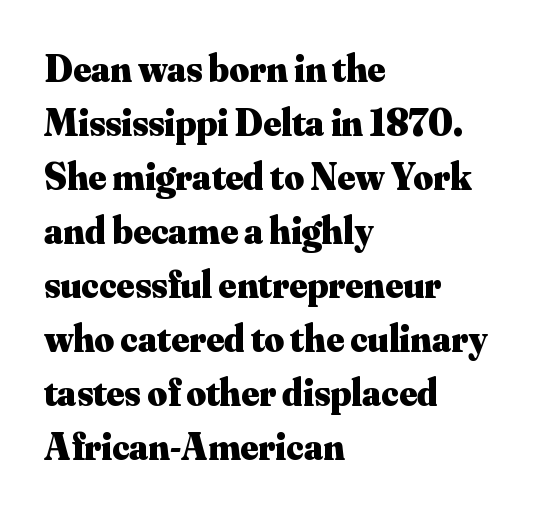
Q: Is the text bold? A: Yes.
Q: Is the text italic (slanted)? A: No, it is upright.
Q: Is the typeface a serif or a sans-serif typeface? A: Serif.
Q: Is the text underlined? A: No.
Q: How is the paragraph aligned? A: Left-aligned.
Q: Is the spacing between letters normal or unusually wide? A: Normal.
Q: Is the spacing between lines tight, normal or loose? A: Normal.
Q: Width (condensed, normal, or wide)? A: Normal.
Q: Stroke contrast? A: Medium.
Q: x-height? A: Small.
Q: Monospaced? A: No.
